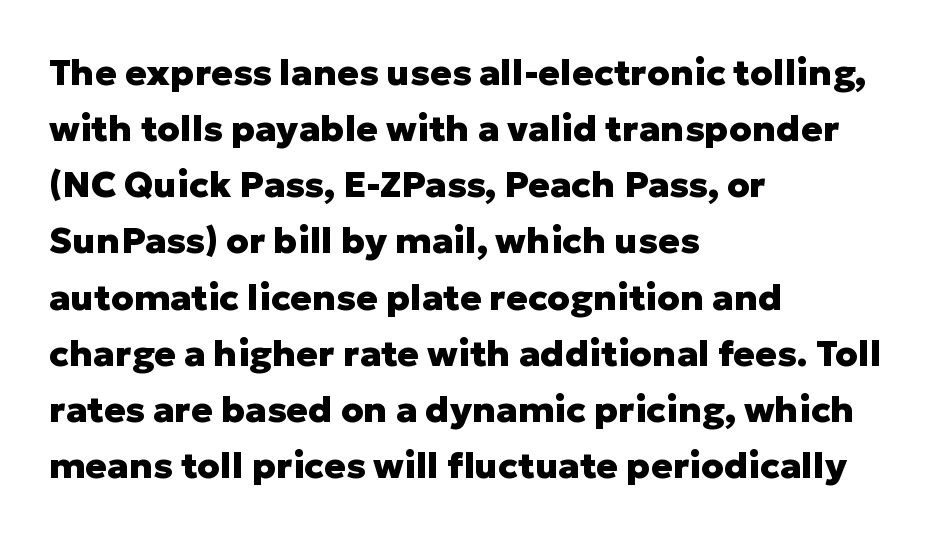
The image shows 36 px heavy sans-serif type, upright; set left-aligned, normal line spacing (1.56x), normal letter spacing, not underlined; low stroke contrast and a medium x-height.
